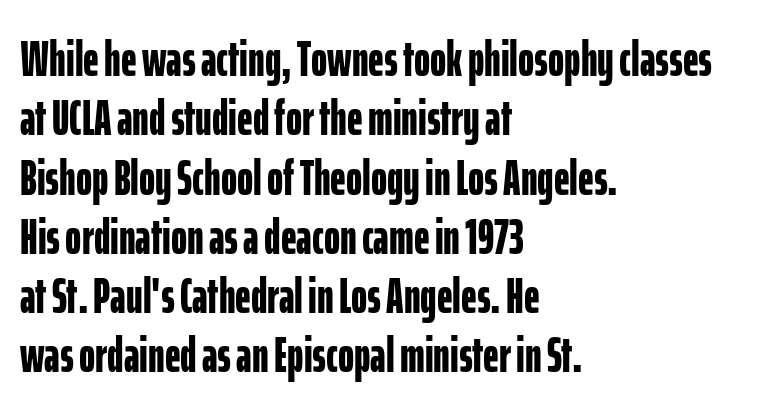
The image shows 49 px bold, condensed sans-serif type, upright; set left-aligned, line spacing 1.21x, normal letter spacing, not underlined; low stroke contrast and a medium x-height.
